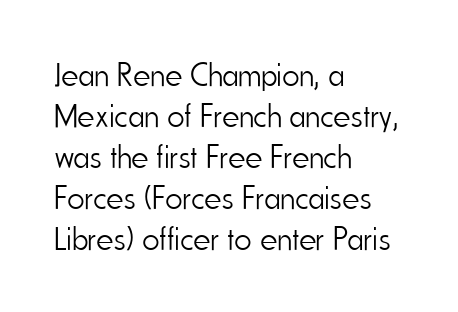
{"serif": "no", "italic": "no", "bold": "no", "weight": "light", "width": "condensed", "stroke_contrast": "low", "x_height": "small", "monospaced": "no", "underline": "no", "align": "left", "line_spacing_ratio": 1.24, "letter_spacing": "normal", "letter_spacing_em": 0.0, "glyph_px": 33}
